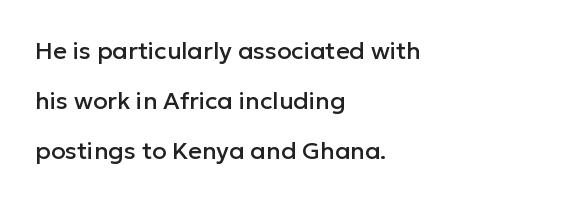
{"italic": "no", "underline": "no", "align": "left", "line_spacing": "loose", "line_spacing_ratio": 2.09, "letter_spacing": "normal", "letter_spacing_em": 0.0, "glyph_px": 24}
